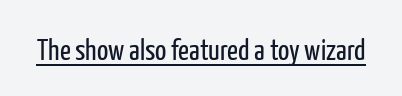
The typesetting does not lean heavy: it is not bold. Here the designer chose a conventional face with non-uniform glyph widths. The rendering shows plain stroke endings on the letterforms — a sans-serif design. Spacing between characters is what you'd get straight out of the box.
